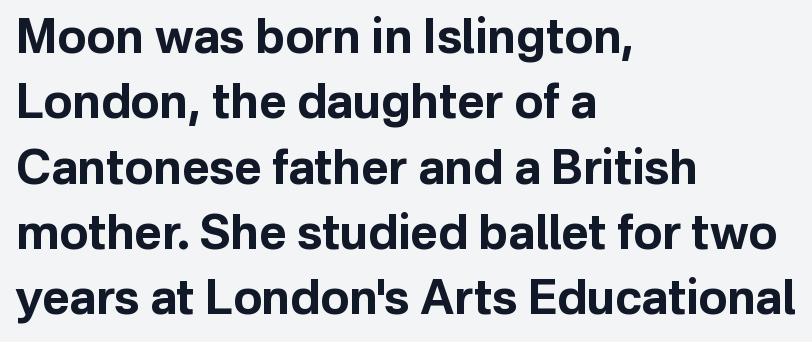
{"serif": "no", "italic": "no", "bold": "yes", "weight": "bold", "width": "normal", "stroke_contrast": "low", "x_height": "medium", "monospaced": "no", "underline": "no", "align": "left", "line_spacing": "normal", "line_spacing_ratio": 1.39, "letter_spacing": "normal", "letter_spacing_em": 0.0, "glyph_px": 47}
